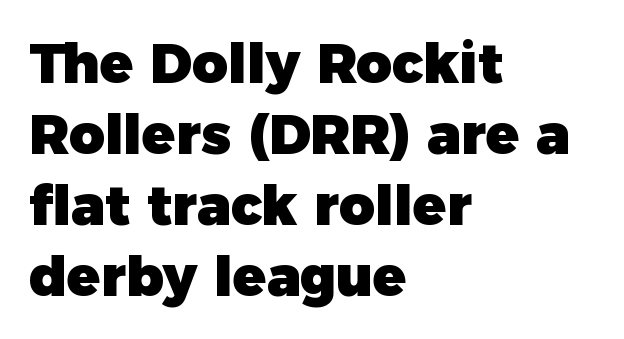
Q: Is the text bold? A: Yes.
Q: Is the text italic (slanted)? A: No, it is upright.
Q: Is the typeface a serif or a sans-serif typeface? A: Sans-serif.
Q: Is the text underlined? A: No.
Q: How is the paragraph aligned? A: Left-aligned.
Q: Is the spacing between letters normal or unusually wide? A: Normal.
Q: Is the spacing between lines tight, normal or loose? A: Normal.
Q: Width (condensed, normal, or wide)? A: Normal.
Q: Stroke contrast? A: Low.
Q: x-height? A: Medium.
Q: Monospaced? A: No.
